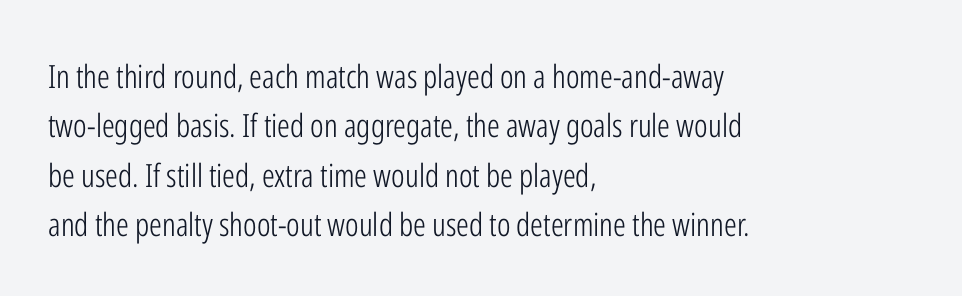
Q: Is the text bold? A: No.
Q: Is the text italic (slanted)? A: No, it is upright.
Q: Is the typeface a serif or a sans-serif typeface? A: Sans-serif.
Q: Is the text underlined? A: No.
Q: How is the paragraph aligned? A: Left-aligned.
Q: Is the spacing between letters normal or unusually wide? A: Normal.
Q: Is the spacing between lines tight, normal or loose? A: Normal.
Q: Width (condensed, normal, or wide)? A: Condensed.
Q: Stroke contrast? A: Low.
Q: x-height? A: Medium.
Q: Monospaced? A: No.
